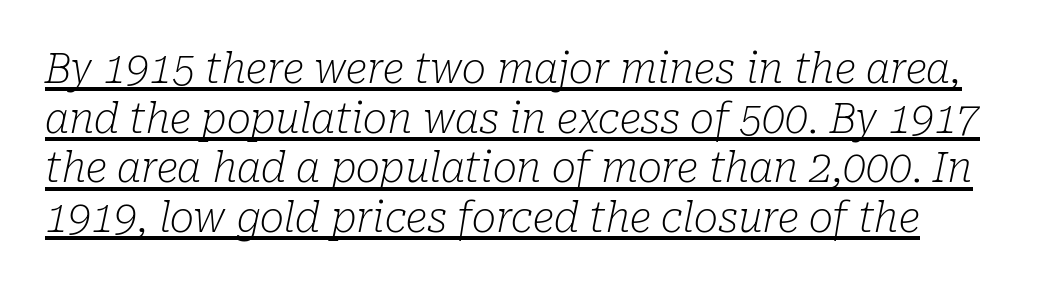
The image shows 41 px light serif type, italic (leaning right); set line spacing 1.21x, normal letter spacing, underlined; low stroke contrast and a medium x-height.
